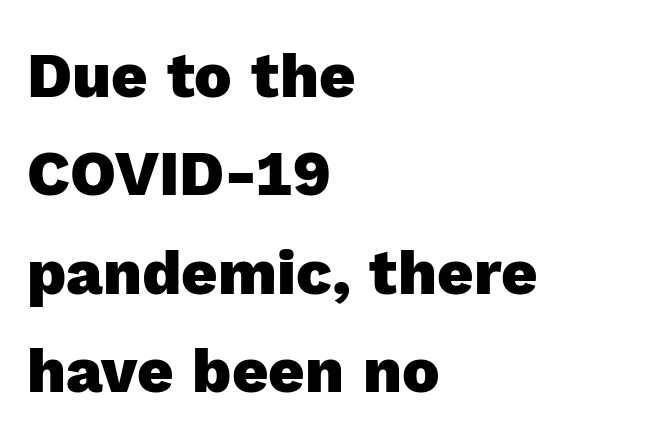
Q: Is the text bold? A: Yes.
Q: Is the text italic (slanted)? A: No, it is upright.
Q: Is the typeface a serif or a sans-serif typeface? A: Sans-serif.
Q: Is the text underlined? A: No.
Q: How is the paragraph aligned? A: Left-aligned.
Q: Is the spacing between letters normal or unusually wide? A: Normal.
Q: Is the spacing between lines tight, normal or loose? A: Normal.
Q: Width (condensed, normal, or wide)? A: Normal.
Q: x-height? A: Medium.
Q: Monospaced? A: No.
